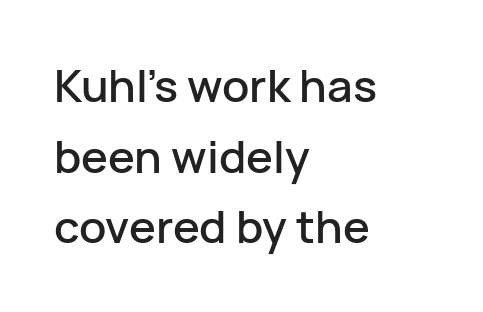
Q: Is the text italic (slanted)? A: No, it is upright.
Q: Is the typeface a serif or a sans-serif typeface? A: Sans-serif.
Q: Is the text underlined? A: No.
Q: How is the paragraph aligned? A: Left-aligned.
Q: Is the spacing between letters normal or unusually wide? A: Normal.
Q: Is the spacing between lines tight, normal or loose? A: Normal.
Q: Width (condensed, normal, or wide)? A: Normal.
Q: Stroke contrast? A: Low.
Q: x-height? A: Medium.
Q: Monospaced? A: No.
